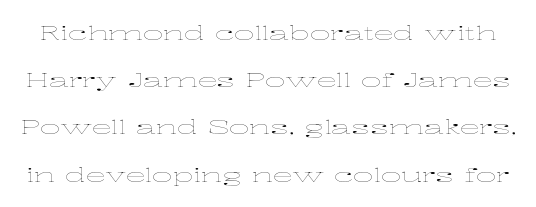
Observe the ordinary spacing: letters are neighbours, not strangers. Do the letters lean? They stand straight. Underline: absent. Nothing heavy about these letters — not bold at all.
